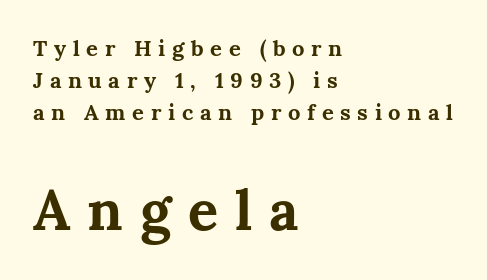
The image shows 56 px bold serif type, upright; set left-aligned, normal line spacing (1.45x), unusually wide letter spacing (+0.3 em), not underlined; the second (bottom) block is 2.55x larger; medium stroke contrast and a medium x-height.
